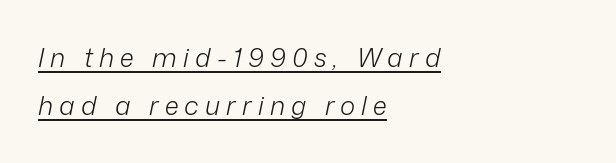
The image shows 26 px text type, italic (leaning right); set left-aligned, line spacing 1.86x, unusually wide letter spacing (+0.24 em), underlined.
